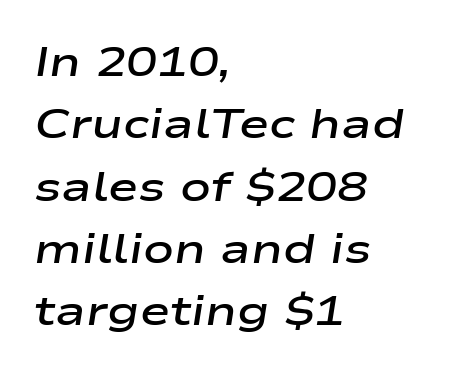
Notice the strokes are somewhat thickened but not fully heavy: this is a semibold. Plain, unruled lines of type. Think of a printed novel: that variable character pitch is what you see here. Here the glyphs are tracked normally, forming tight word shapes. Looking at the ascenders, they clearly lean. Regular leading.
